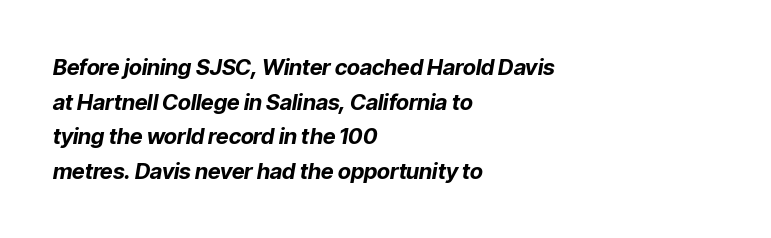
A typesetter would call this leading conventional body-copy spacing. The typography opts for an oblique posture over an upright one. Bold? Absolutely — the strokes are thick and heavy. One-word summary of the alignment: left. Words appear dense and cohesive because spacing is normal. The words here are not underlined.
